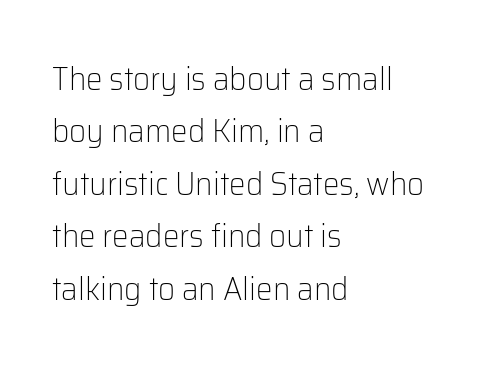
The image shows 33 px light sans-serif type, upright; set left-aligned, normal line spacing (1.59x), normal letter spacing, not underlined; low stroke contrast and a medium x-height.
